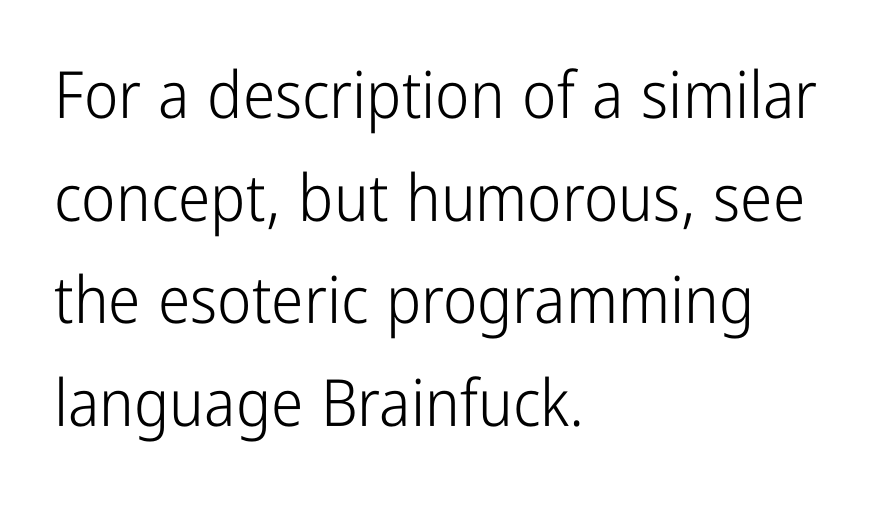
Compared with a typical body face, this is equally light or lighter still. Any mark beneath the type? The region is blank. Spacing verdict: proportional, widths tailored to each character. The block of text has a typical density, with ordinary space between rows.
